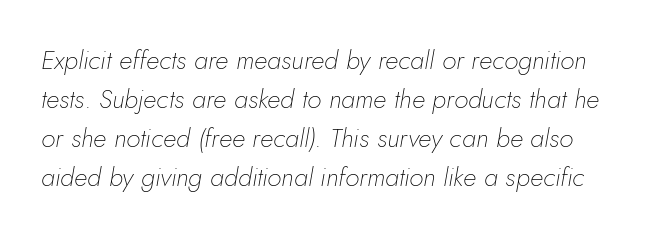
Vertical spacing — default. The face used here is rendered with its standard letterfit. The glyphs look as if they've been sheared to an angle. Weight: regular or lighter. Descender tails drop into unmarked territory.
